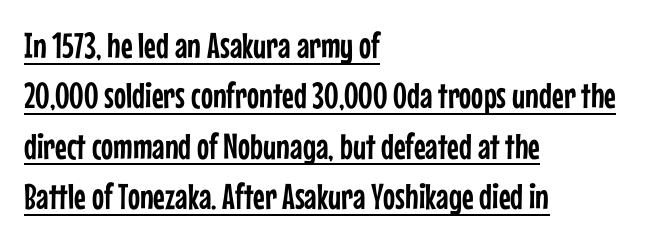
Q: Is the text italic (slanted)? A: No, it is upright.
Q: Is the typeface a serif or a sans-serif typeface? A: Sans-serif.
Q: Is the text underlined? A: Yes.
Q: How is the paragraph aligned? A: Left-aligned.
Q: Is the spacing between letters normal or unusually wide? A: Normal.
Q: Is the spacing between lines tight, normal or loose? A: Normal.
Q: Width (condensed, normal, or wide)? A: Condensed.
Q: Stroke contrast? A: Low.
Q: x-height? A: Medium.
Q: Monospaced? A: No.
